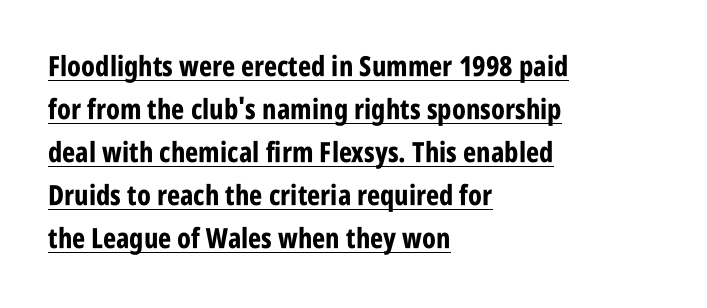
Note the varied advance widths — an 'i' is clearly narrower than an 'm'. Layout note: lines flush left. Upright lettering throughout. Note: no serifs on the glyphs. You could call the tracking neutral — neither tight nor loose.
